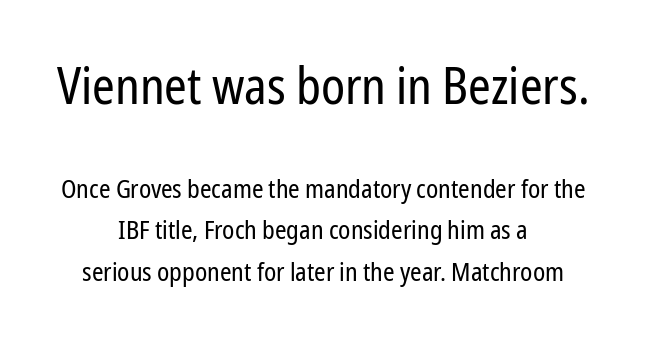
This sample keeps an unexceptional amount of space between lines. The area under the type is left untouched. This sample uses a sans-serif face. Every character sits straight up, as roman type does. The setting favours the middle, as headings and verse often do. The composition opens big and finishes small.
